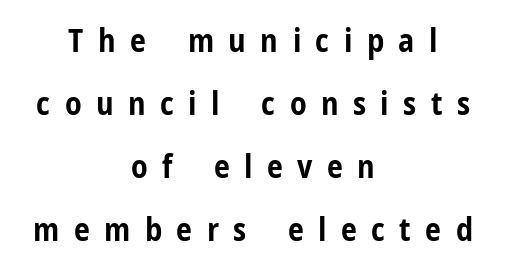
{"serif": "no", "italic": "no", "bold": "yes", "weight": "bold", "width": "condensed", "stroke_contrast": "low", "x_height": "medium", "monospaced": "no", "underline": "no", "align": "center", "line_spacing": "loose", "line_spacing_ratio": 1.97, "letter_spacing": "wide", "letter_spacing_em": 0.45, "glyph_px": 32}
